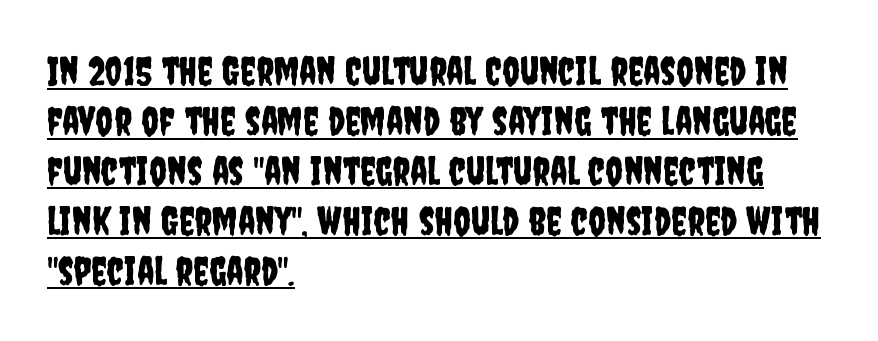
Q: Is the text italic (slanted)? A: No, it is upright.
Q: Is the typeface a serif or a sans-serif typeface? A: Sans-serif.
Q: Is the text underlined? A: Yes.
Q: How is the paragraph aligned? A: Left-aligned.
Q: Is the spacing between letters normal or unusually wide? A: Normal.
Q: Is the spacing between lines tight, normal or loose? A: Normal.
Q: Width (condensed, normal, or wide)? A: Condensed.
Q: Stroke contrast? A: Low.
Q: x-height? A: Large.
Q: Monospaced? A: No.
